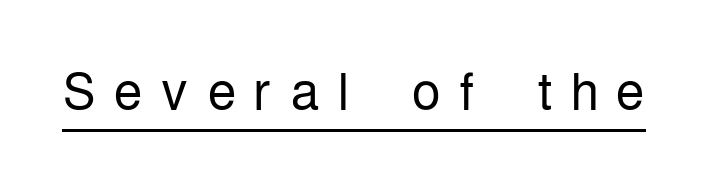
Q: Is the text bold? A: No.
Q: Is the text italic (slanted)? A: No, it is upright.
Q: Is the typeface a serif or a sans-serif typeface? A: Sans-serif.
Q: Is the text underlined? A: Yes.
Q: Is the spacing between letters normal or unusually wide? A: Unusually wide.
Q: Width (condensed, normal, or wide)? A: Condensed.
Q: Stroke contrast? A: Low.
Q: x-height? A: Medium.
Q: Monospaced? A: No.
